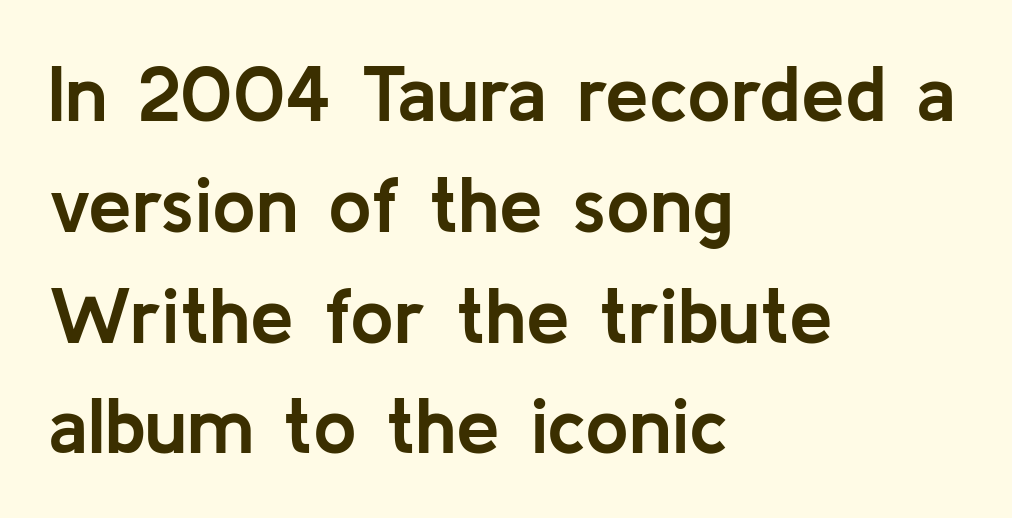
The image shows 78 px semibold sans-serif type, upright; set left-aligned, normal line spacing (1.42x), normal letter spacing, not underlined; low stroke contrast and a medium x-height.
